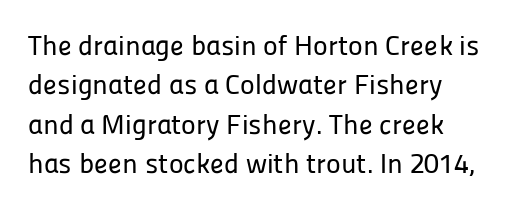
The line texture is even and compact thanks to regular tracking. Note the varied advance widths — an 'i' is clearly narrower than an 'm'. The foot of each line stays bare and open. Serifs: no, the terminals of the letterforms are clean. Compared with typical paragraphs, the rows here are spaced about the same.
